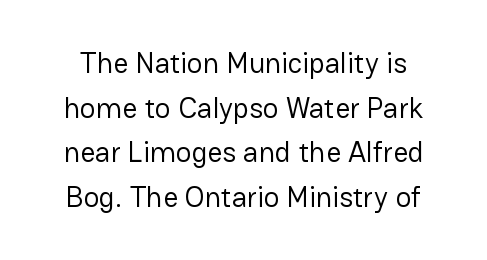
Rendered with straight, roman letterforms. No extra tracking has been applied to these lines. Is this a fixed-width face? No — the glyphs have proportional, varying widths. Is this a sans? Yes — the strokes have no serifs.
